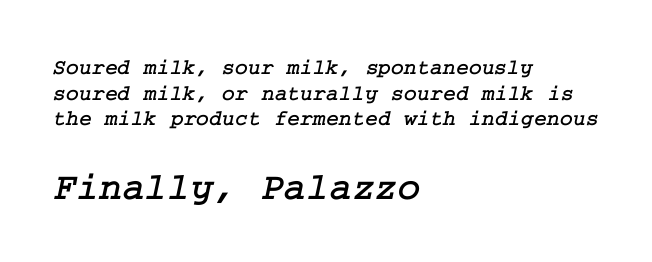
{"serif": "yes", "width": "normal", "stroke_contrast": "low", "x_height": "medium", "underline": "no", "align": "left", "line_spacing_ratio": 1.17, "letter_spacing": "normal", "letter_spacing_em": 0.0, "larger_block": "second", "size_ratio": 1.77, "glyph_px": 39}
